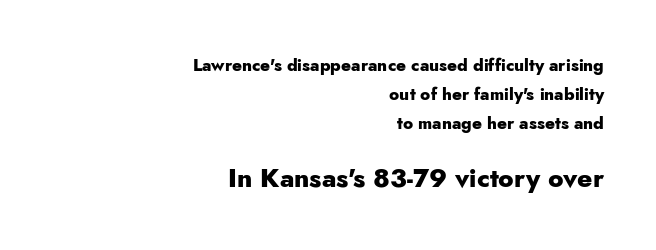
{"italic": "no", "bold": "yes", "underline": "no", "align": "right", "line_spacing": "normal", "line_spacing_ratio": 1.7, "letter_spacing": "normal", "letter_spacing_em": 0.0, "larger_block": "second", "size_ratio": 1.53, "glyph_px": 26}
